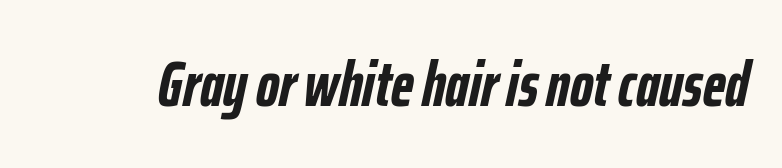
The image shows 64 px semibold, condensed type, italic (leaning right); set normal letter spacing, not underlined; low stroke contrast and a medium x-height.
